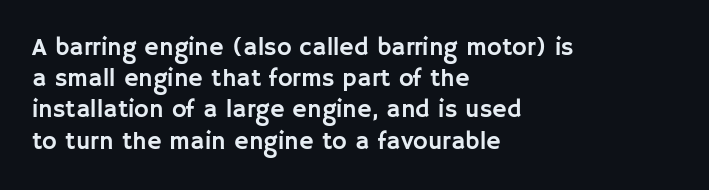
If you drew a line through each stem, it would be perfectly vertical. Leading: standard. The setting favours the left margin, as ordinary paragraphs usually do. Nobody touched the tracking dial on this one. Lines of text with bare space underneath.
